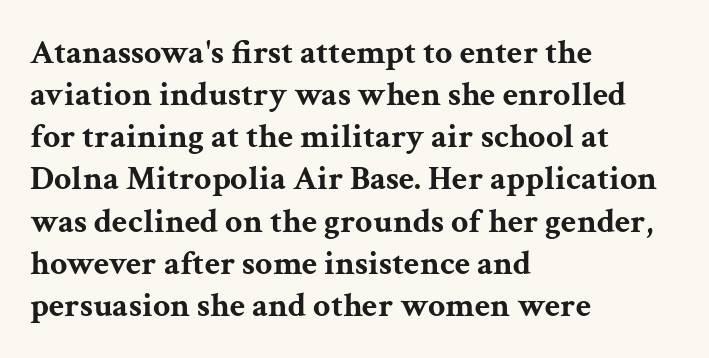
The rendering anchors every line to the left-hand side. Each glyph is drawn with heavy, bold strokes. The foot of each line stays bare and open. The font family rendered here belongs to the serif group. Upright lettering throughout.
